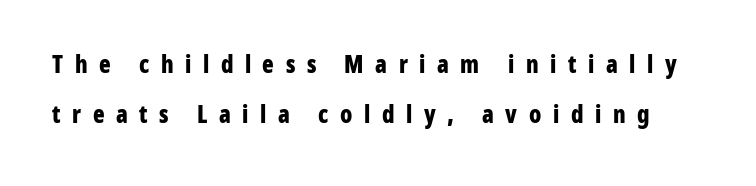
The image shows 24 px bold type, upright; set loose line spacing (2.1x), unusually wide letter spacing (+0.48 em), not underlined.
